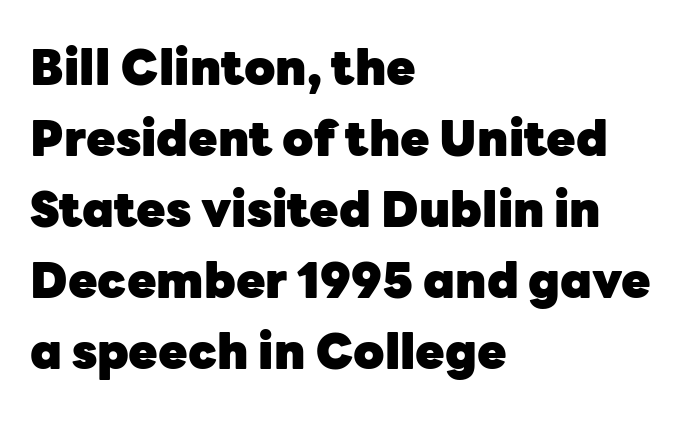
{"serif": "no", "italic": "no", "bold": "yes", "weight": "heavy", "width": "normal", "stroke_contrast": "low", "x_height": "medium", "monospaced": "no", "underline": "no", "align": "left", "line_spacing": "normal", "line_spacing_ratio": 1.48, "letter_spacing": "normal", "letter_spacing_em": 0.0, "glyph_px": 48}
